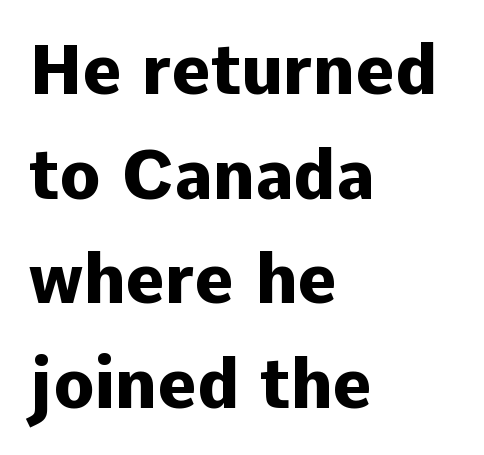
{"serif": "no", "italic": "no", "bold": "yes", "weight": "heavy", "width": "normal", "stroke_contrast": "low", "x_height": "medium", "monospaced": "no", "underline": "no", "align": "left", "line_spacing": "normal", "line_spacing_ratio": 1.54, "letter_spacing": "normal", "letter_spacing_em": 0.0, "glyph_px": 68}
